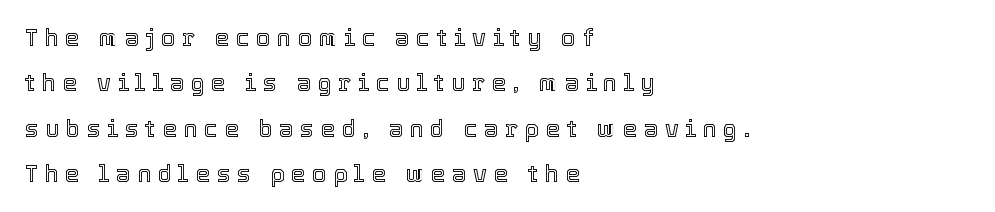
{"italic": "no", "underline": "no", "align": "left", "line_spacing": "loose", "line_spacing_ratio": 1.97, "letter_spacing": "wide", "letter_spacing_em": 0.29, "glyph_px": 23}
